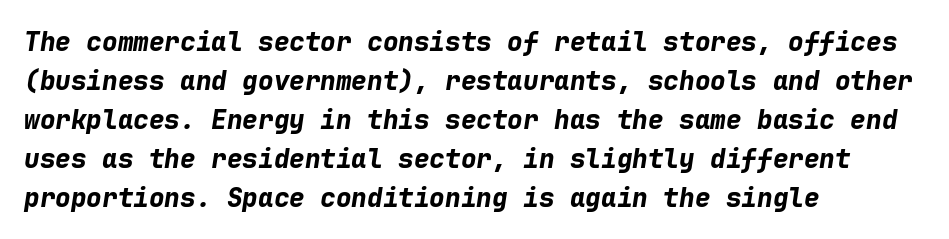
Q: Is the text bold? A: Yes.
Q: Is the text italic (slanted)? A: Yes, it leans right by about 9 degrees.
Q: Is the text underlined? A: No.
Q: How is the paragraph aligned? A: Left-aligned.
Q: Is the spacing between letters normal or unusually wide? A: Normal.
Q: Is the spacing between lines tight, normal or loose? A: Normal.
